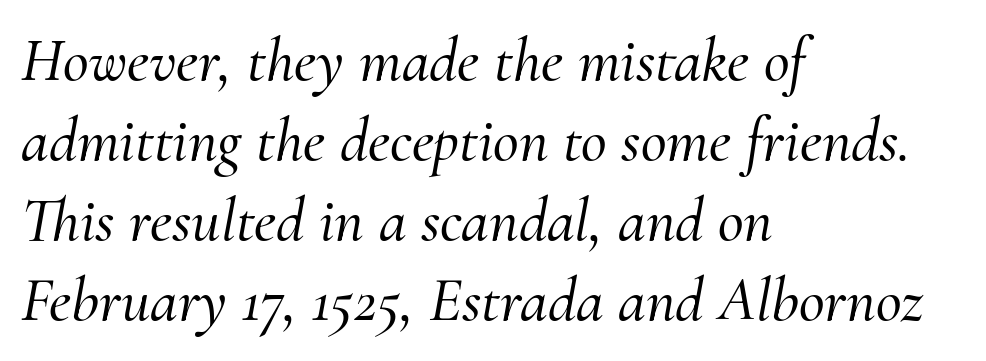
Q: Is the text italic (slanted)? A: Yes, it leans right by about 10 degrees.
Q: Is the typeface a serif or a sans-serif typeface? A: Serif.
Q: Is the text underlined? A: No.
Q: How is the paragraph aligned? A: Left-aligned.
Q: Is the spacing between letters normal or unusually wide? A: Normal.
Q: Is the spacing between lines tight, normal or loose? A: Normal.
Q: Width (condensed, normal, or wide)? A: Normal.
Q: Stroke contrast? A: Medium.
Q: x-height? A: Small.
Q: Monospaced? A: No.
